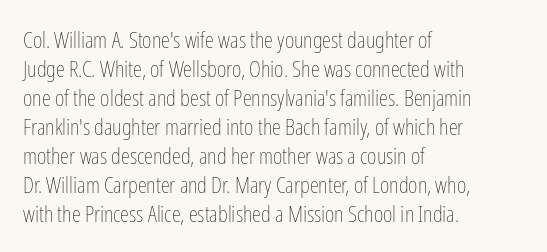
A typesetter would call this zero additional tracking. If you drew a line through each stem, it would be perfectly vertical. This block has exactly the height ordinary leading produces. Teacher's note: observe the even left margin — that is flush-left alignment. The area under the type is left untouched. This is not heavy type; no bold has been used.
